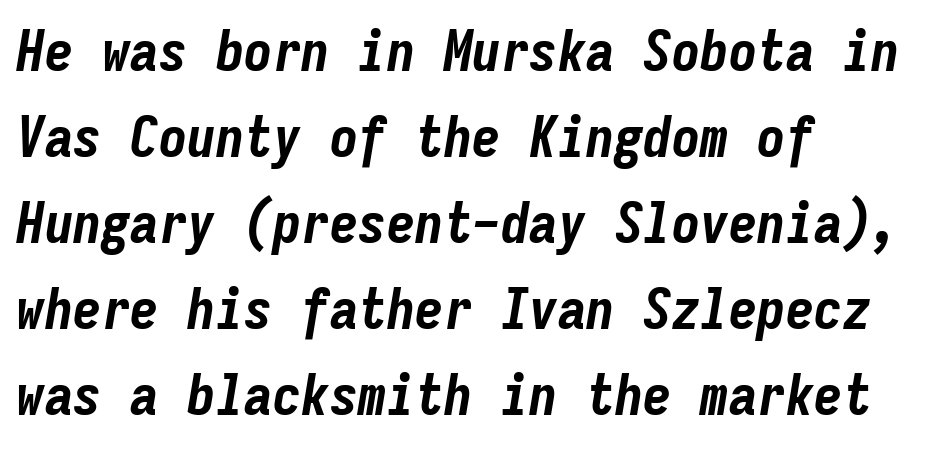
Typeset ragged right — the left edge is the straight one. The horizontal fit of the characters is conventional and even. Emphasis-style slanted type is in use. Only glyphs here, with clear space below each row. Plenty of ink on the page — the face is bold. The face used here is monospaced, like something from a code editor.
